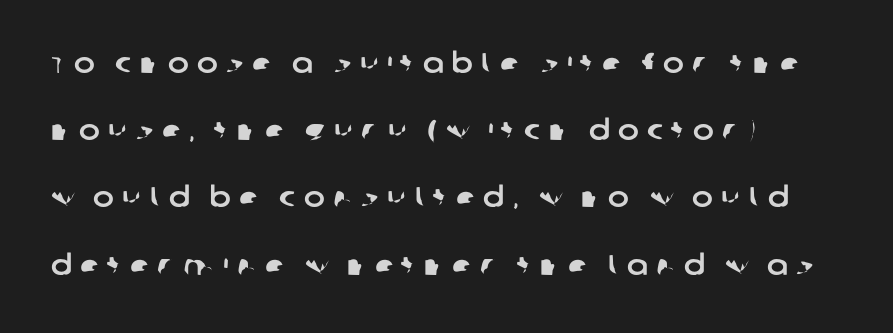
{"serif": "no", "width": "normal", "stroke_contrast": "low", "x_height": "large", "monospaced": "no", "underline": "no", "align": "left", "line_spacing": "loose", "line_spacing_ratio": 2.4, "letter_spacing": "wide", "letter_spacing_em": 0.3, "glyph_px": 28}
